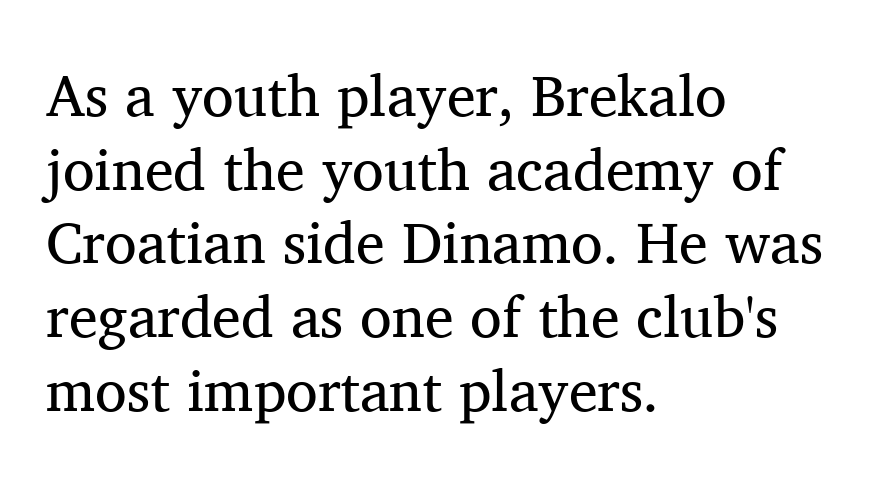
The image shows 58 px regular-weight serif type, upright; set left-aligned, normal line spacing (1.27x), normal letter spacing, not underlined; medium stroke contrast and a medium x-height.
